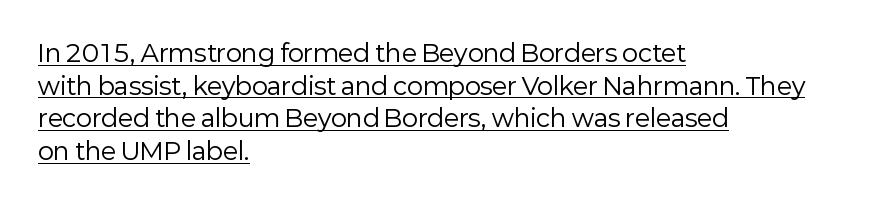
{"italic": "no", "bold": "no", "underline": "yes", "align": "left", "line_spacing": "normal", "line_spacing_ratio": 1.36, "letter_spacing": "normal", "letter_spacing_em": 0.0, "glyph_px": 24}
